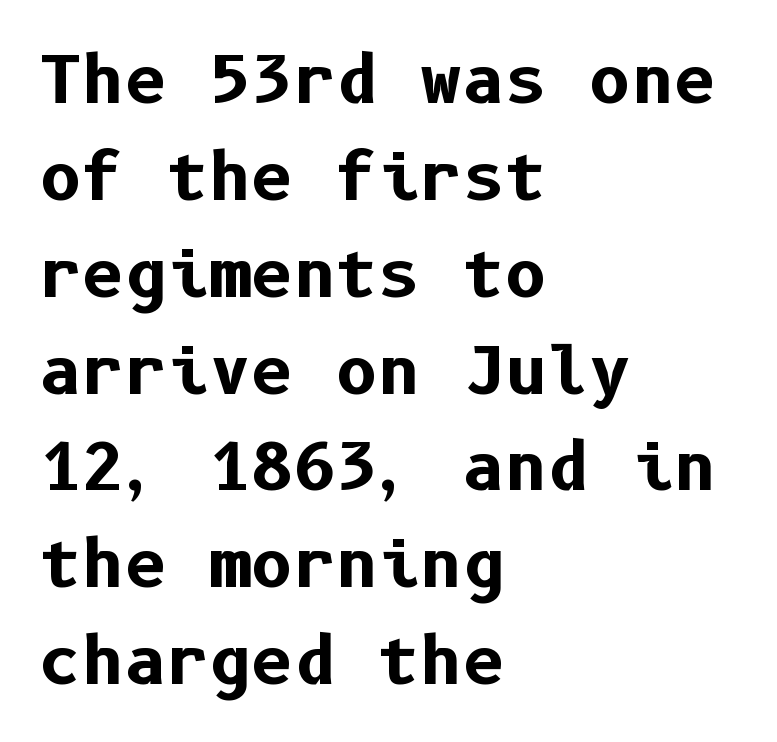
Q: Is the text bold? A: Yes.
Q: Is the text italic (slanted)? A: No, it is upright.
Q: Is the typeface a serif or a sans-serif typeface? A: Sans-serif.
Q: Is the text underlined? A: No.
Q: How is the paragraph aligned? A: Left-aligned.
Q: Is the spacing between letters normal or unusually wide? A: Normal.
Q: Is the spacing between lines tight, normal or loose? A: Normal.
Q: Width (condensed, normal, or wide)? A: Normal.
Q: Stroke contrast? A: Low.
Q: x-height? A: Medium.
